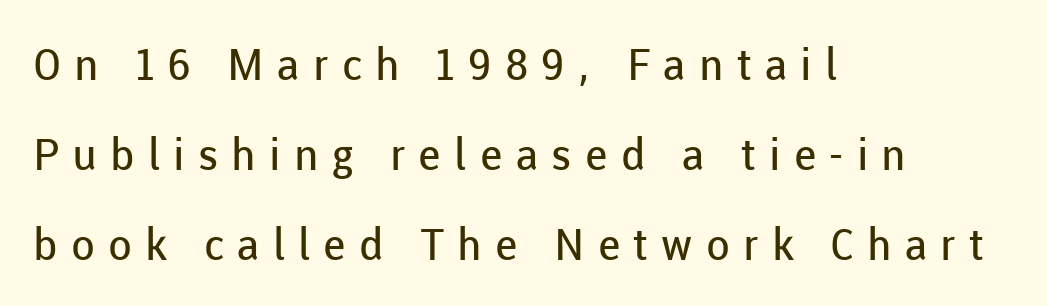
The designer dialed line spacing up above the default. Character widths vary here, with narrow letters taking less room than wide ones. Decoration check: the copy has no underline. The axis of the letterforms is exactly vertical. Stroke terminals: plain, sans-serif. Which margin do the lines hug? The left one — the right edge is uneven.
